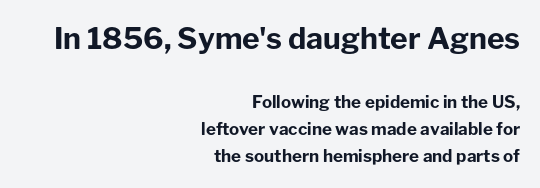
The face used here is rendered with its standard letterfit. Characters remain perfectly vertical along every line. Chunky letters — that's bold for sure. Anything drawn beneath the words? Only blank space. Here the designer chose a conventional face with non-uniform glyph widths.
